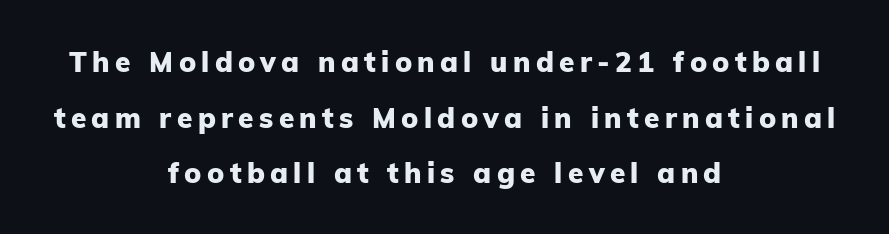
The image shows 28 px heavy sans-serif type, upright; set centered, loose line spacing (1.99x), not underlined; low stroke contrast and a medium x-height.
